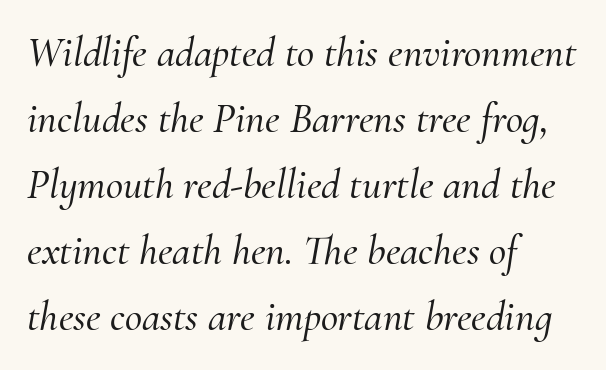
The image shows 42 px serif type, italic (leaning right); set left-aligned, normal line spacing (1.57x), normal letter spacing, not underlined; medium stroke contrast and a small x-height.
